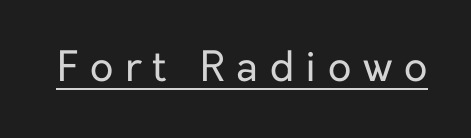
Q: Is the text bold? A: No.
Q: Is the text italic (slanted)? A: No, it is upright.
Q: Is the typeface a serif or a sans-serif typeface? A: Sans-serif.
Q: Is the text underlined? A: Yes.
Q: Is the spacing between letters normal or unusually wide? A: Unusually wide.
Q: Width (condensed, normal, or wide)? A: Normal.
Q: Stroke contrast? A: Low.
Q: x-height? A: Medium.
Q: Monospaced? A: No.
